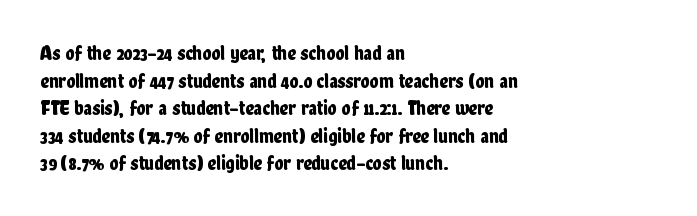
{"italic": "no", "underline": "no", "align": "left", "line_spacing": "normal", "line_spacing_ratio": 1.31, "letter_spacing": "normal", "letter_spacing_em": 0.0, "glyph_px": 21}
